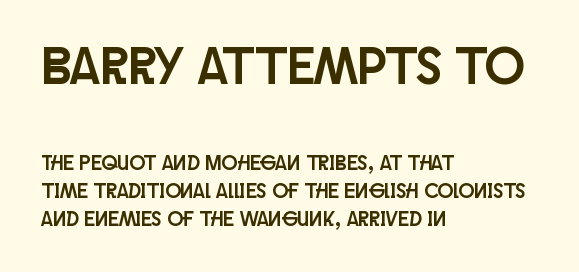
{"serif": "no", "italic": "no", "width": "condensed", "stroke_contrast": "low", "x_height": "large", "monospaced": "no", "underline": "no", "align": "left", "line_spacing": "normal", "line_spacing_ratio": 1.32, "letter_spacing": "normal", "letter_spacing_em": 0.0, "larger_block": "first", "size_ratio": 2.52, "glyph_px": 53}
